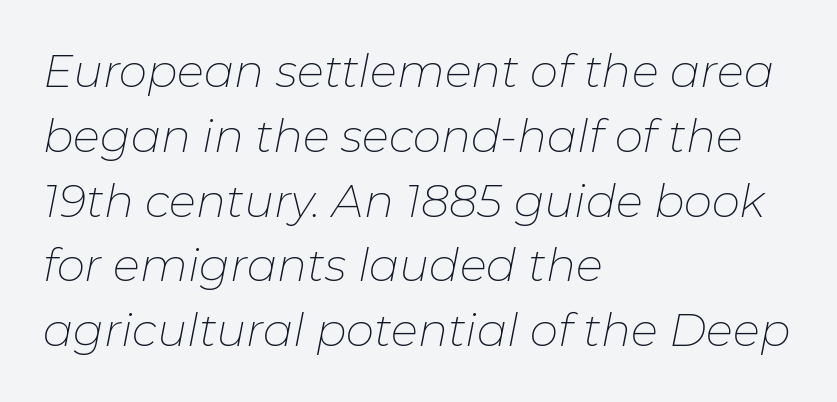
{"italic": "yes", "lean": "right", "slant_degrees": 11, "bold": "no", "weight": "thin", "width": "normal", "stroke_contrast": "low", "x_height": "medium", "monospaced": "no", "underline": "no", "align": "left", "line_spacing": "normal", "line_spacing_ratio": 1.44, "letter_spacing": "normal", "letter_spacing_em": 0.0, "glyph_px": 45}
